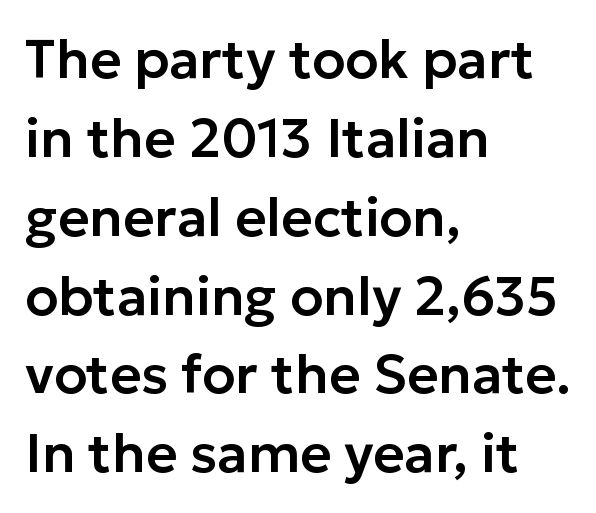
{"serif": "no", "italic": "no", "width": "normal", "stroke_contrast": "low", "x_height": "medium", "monospaced": "no", "underline": "no", "align": "left", "line_spacing": "normal", "line_spacing_ratio": 1.46, "letter_spacing": "normal", "letter_spacing_em": 0.0, "glyph_px": 54}
